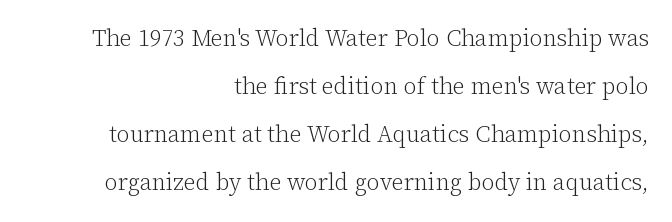
The image shows 23 px text type, upright; set right-aligned, loose line spacing (2.09x), normal letter spacing, not underlined.
